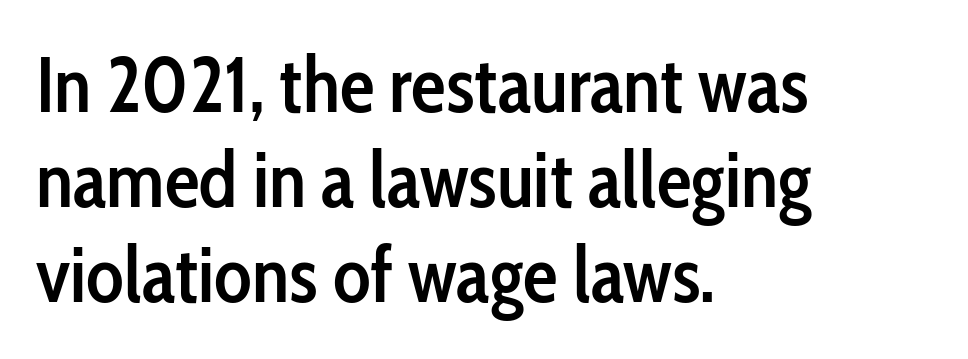
The image shows 78 px semibold, condensed sans-serif type, upright; set left-aligned, line spacing 1.22x, normal letter spacing, not underlined; low stroke contrast and a medium x-height.
